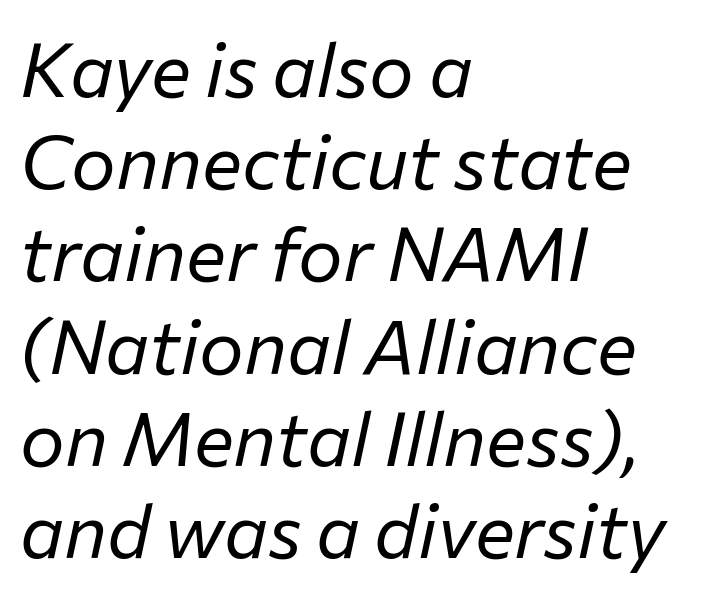
The specimen omits any rule beneath the text block's lines. A typesetter would mark this as italic. Observe the ordinary spacing: letters are neighbours, not strangers. Typeset ragged right — the left edge is the straight one. This sample has the flowing, uneven cadence of proportional lettering. Caption: face not bold, strokes unweighted.
